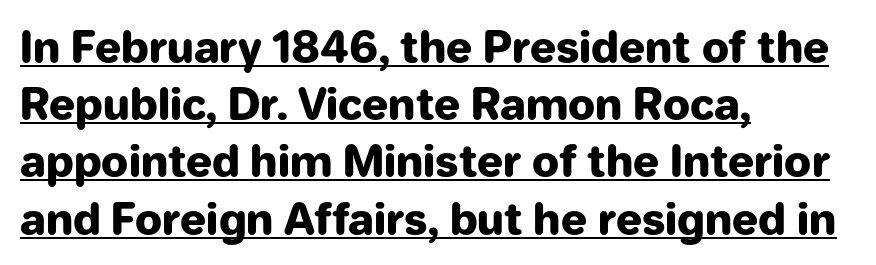
{"serif": "no", "italic": "no", "bold": "yes", "weight": "heavy", "width": "normal", "stroke_contrast": "low", "x_height": "medium", "monospaced": "no", "underline": "yes", "align": "left", "line_spacing": "normal", "line_spacing_ratio": 1.33, "letter_spacing": "normal", "letter_spacing_em": 0.0, "glyph_px": 43}
